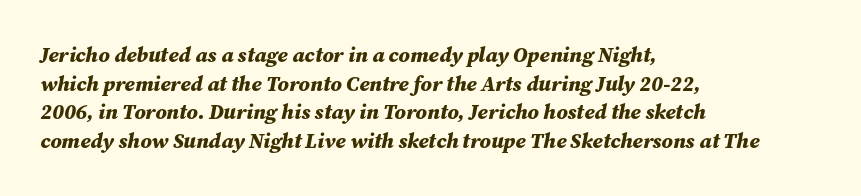
The lines sit at an ordinary, default distance from one another. The face used here has a pronounced slope to its letters. The rendering uses a bold face; every stroke is thick and dark. Descender tails drop into unmarked territory.
